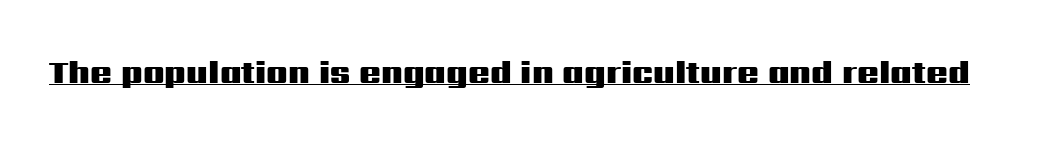
{"serif": "no", "italic": "no", "bold": "yes", "weight": "heavy", "width": "wide", "stroke_contrast": "medium", "x_height": "medium", "monospaced": "no", "underline": "yes", "letter_spacing": "normal", "letter_spacing_em": 0.0, "glyph_px": 32}
